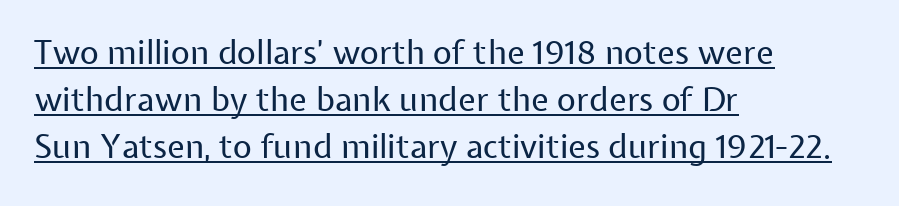
This is sans-serif lettering, the kind often seen on screens and signage. A typographer would call this underscored text. The tracking reads as untouched default to a designer's eye. This is the regular roman posture of the typeface. These lines sit exactly where default settings would place them.
